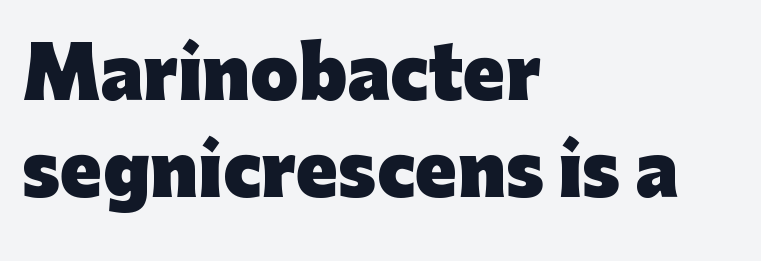
The image shows 69 px heavy sans-serif type, upright; set left-aligned, normal line spacing (1.41x), normal letter spacing, not underlined; low stroke contrast and a medium x-height.
